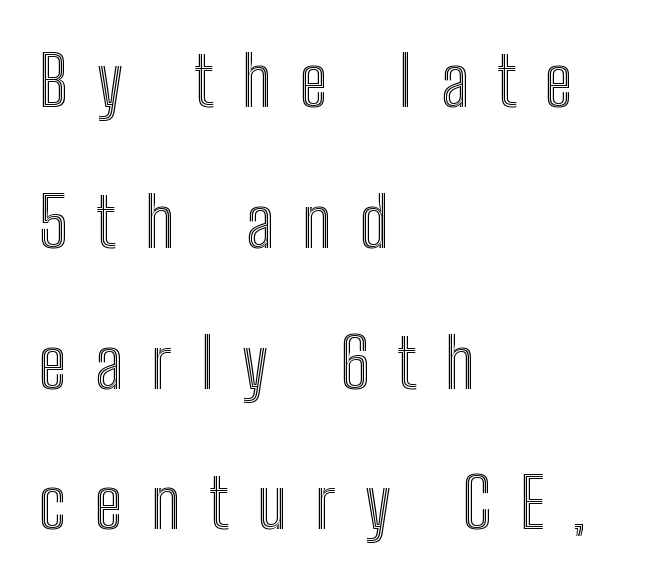
{"italic": "no", "width": "condensed", "x_height": "medium", "monospaced": "no", "underline": "no", "align": "left", "line_spacing": "loose", "line_spacing_ratio": 2.04, "letter_spacing": "wide", "letter_spacing_em": 0.41, "glyph_px": 69}
